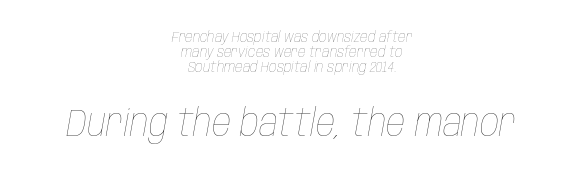
{"italic": "yes", "lean": "right", "slant_degrees": 10, "bold": "no", "weight": "thin", "width": "condensed", "stroke_contrast": "low", "x_height": "large", "monospaced": "no", "underline": "no", "align": "center", "line_spacing": "tight", "line_spacing_ratio": 1.0, "letter_spacing": "normal", "letter_spacing_em": 0.0, "larger_block": "second", "size_ratio": 2.53, "glyph_px": 38}
